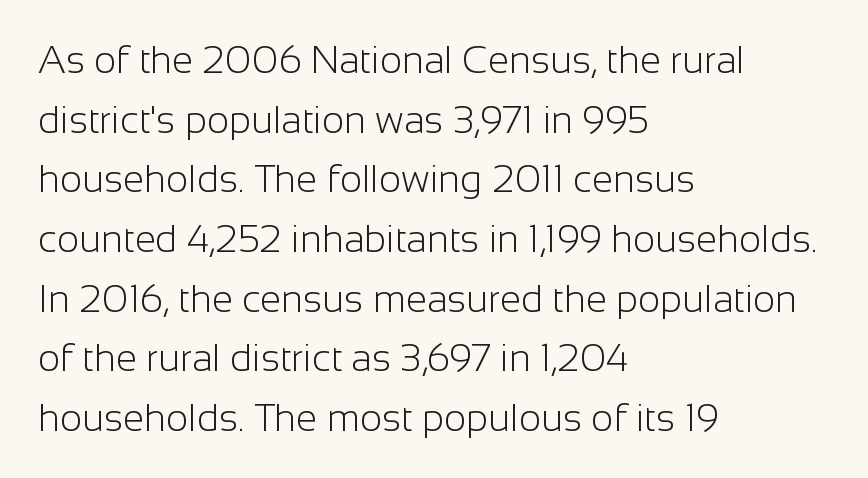
The face used here is proportionally spaced, like ordinary book or web type. The strokes are not fattened; the text isn't bold. The letterforms sit shoulder to shoulder at normal distance. Line beginnings align vertically; line endings do not. Italic: no, the glyphs are upright roman. Interline gaps are of average width in this sample.
